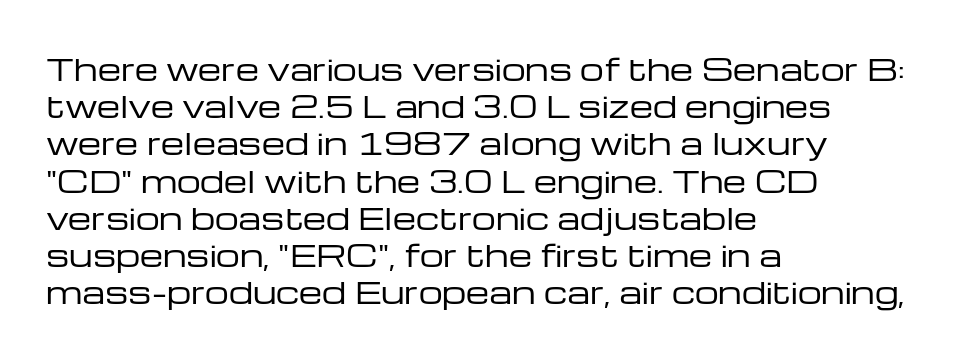
To sum up the face: it is a sans, with no serifs. Character widths vary here, with narrow letters taking less room than wide ones. The lines are quadded left. Type without underlining. No italicization has been applied; the sample stays upright. Vertical stems look standard width or narrower in stroke.
